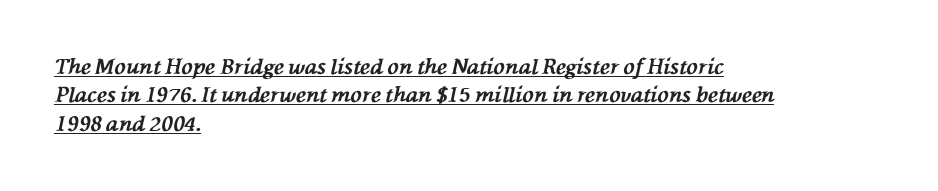
{"italic": "yes", "lean": "left", "slant_degrees": 76, "bold": "yes", "underline": "yes", "align": "left", "line_spacing": "normal", "line_spacing_ratio": 1.35, "letter_spacing": "normal", "letter_spacing_em": 0.0, "glyph_px": 21}
